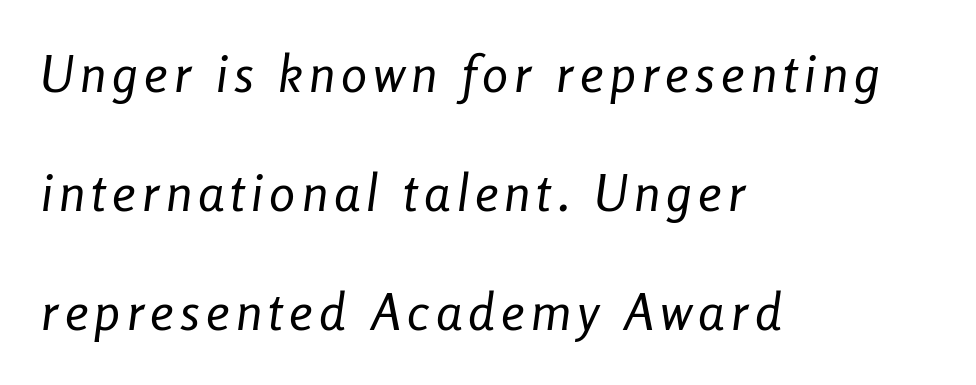
Q: Is the text bold? A: No.
Q: Is the text italic (slanted)? A: Yes, it leans right by about 8 degrees.
Q: Is the text underlined? A: No.
Q: How is the paragraph aligned? A: Left-aligned.
Q: Is the spacing between lines tight, normal or loose? A: Loose.
Q: Width (condensed, normal, or wide)? A: Condensed.
Q: Stroke contrast? A: Low.
Q: x-height? A: Medium.
Q: Monospaced? A: No.
